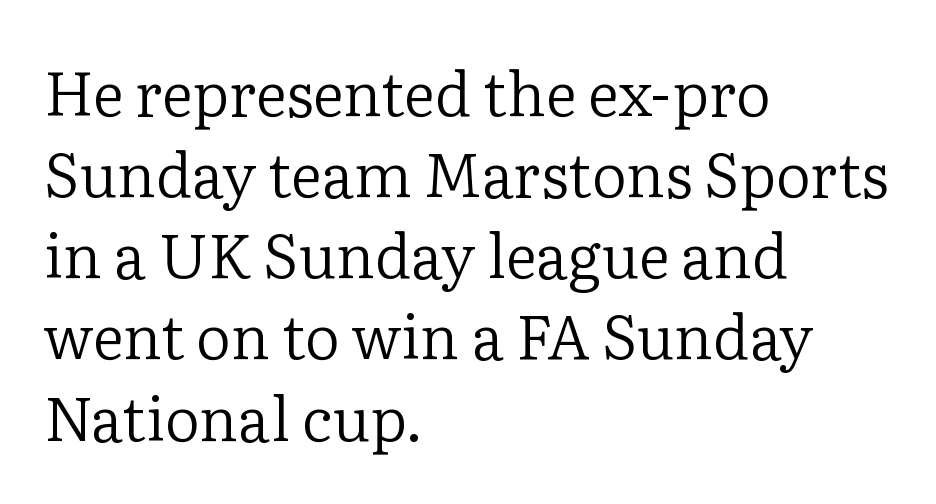
Q: Is the text bold? A: No.
Q: Is the text italic (slanted)? A: No, it is upright.
Q: Is the typeface a serif or a sans-serif typeface? A: Serif.
Q: Is the text underlined? A: No.
Q: How is the paragraph aligned? A: Left-aligned.
Q: Is the spacing between letters normal or unusually wide? A: Normal.
Q: Is the spacing between lines tight, normal or loose? A: Normal.
Q: Width (condensed, normal, or wide)? A: Normal.
Q: Stroke contrast? A: Low.
Q: x-height? A: Medium.
Q: Monospaced? A: No.
